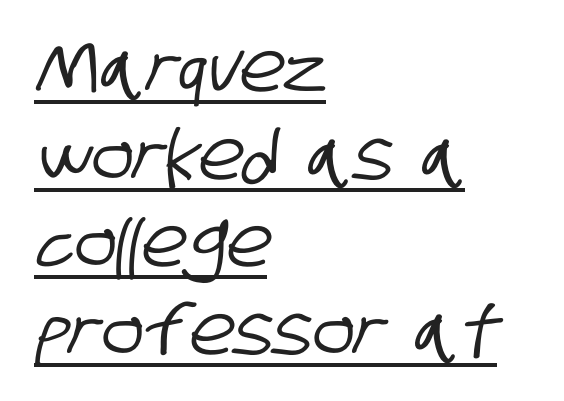
Q: Is the typeface a serif or a sans-serif typeface? A: Sans-serif.
Q: Is the text underlined? A: Yes.
Q: How is the paragraph aligned? A: Left-aligned.
Q: Is the spacing between letters normal or unusually wide? A: Normal.
Q: Is the spacing between lines tight, normal or loose? A: Normal.
Q: Width (condensed, normal, or wide)? A: Condensed.
Q: Stroke contrast? A: Low.
Q: x-height? A: Large.
Q: Monospaced? A: No.
